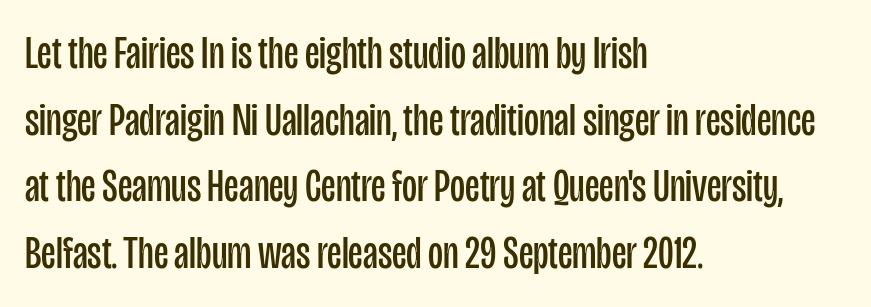
Q: Is the text bold? A: No.
Q: Is the text italic (slanted)? A: No, it is upright.
Q: Is the typeface a serif or a sans-serif typeface? A: Sans-serif.
Q: Is the text underlined? A: No.
Q: How is the paragraph aligned? A: Left-aligned.
Q: Is the spacing between letters normal or unusually wide? A: Normal.
Q: Is the spacing between lines tight, normal or loose? A: Normal.
Q: Width (condensed, normal, or wide)? A: Condensed.
Q: Stroke contrast? A: Low.
Q: x-height? A: Large.
Q: Monospaced? A: No.
